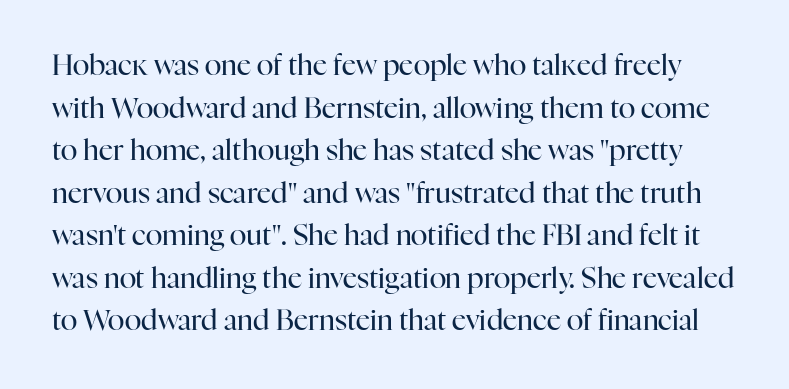
Regarding leading, the lines here are spaced in the standard way. Inter-character spacing is left at the font's built-in metrics. The rendering uses natural spacing where letterforms have individual widths. Has an underline been added? It has not. Is this a heavy cut? Hardly; it is regular or lighter.
